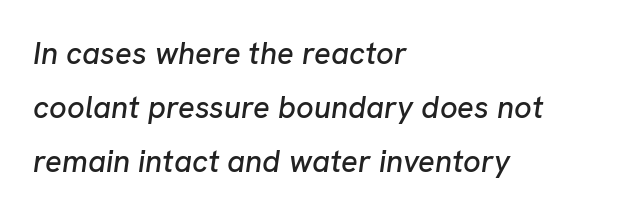
Look at the tracking — it's just the regular setting, nothing added. Alignment: flush left. Any mark beneath the type? The region is blank. Proportional: the letters do not fall into vertical columns.
